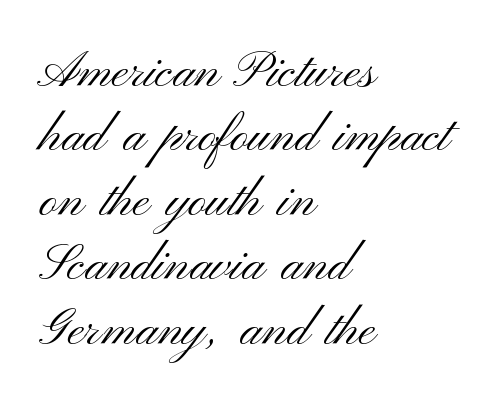
The image shows 50 px light, wide sans-serif type; set left-aligned, normal line spacing (1.29x), normal letter spacing, not underlined; medium stroke contrast and a small x-height.
